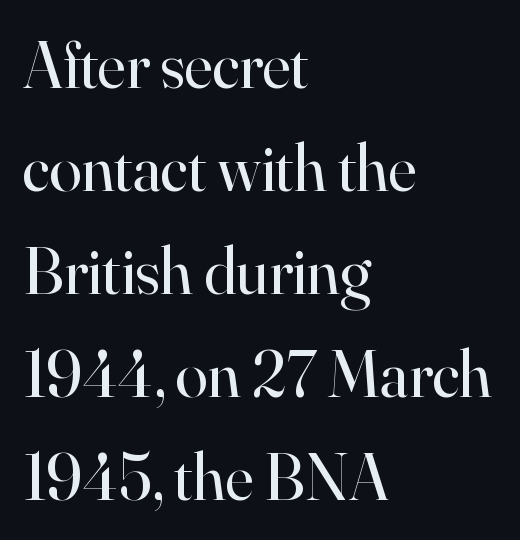
{"serif": "yes", "italic": "no", "bold": "no", "weight": "regular", "width": "normal", "stroke_contrast": "high", "x_height": "small", "monospaced": "no", "underline": "no", "align": "left", "line_spacing": "normal", "line_spacing_ratio": 1.56, "letter_spacing": "normal", "letter_spacing_em": 0.0, "glyph_px": 66}
